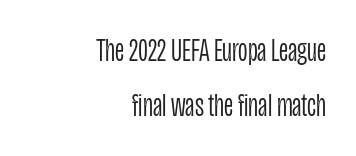
{"serif": "no", "italic": "no", "bold": "no", "weight": "light", "width": "condensed", "stroke_contrast": "low", "x_height": "large", "monospaced": "no", "underline": "no", "align": "right", "line_spacing": "normal", "line_spacing_ratio": 1.68, "letter_spacing": "normal", "letter_spacing_em": 0.0, "glyph_px": 33}
